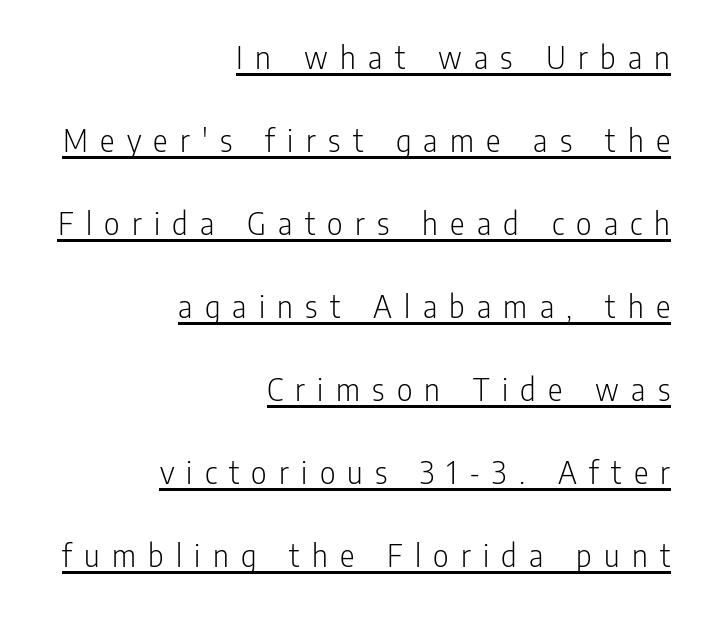
Q: Is the text bold? A: No.
Q: Is the text italic (slanted)? A: No, it is upright.
Q: Is the typeface a serif or a sans-serif typeface? A: Sans-serif.
Q: Is the text underlined? A: Yes.
Q: How is the paragraph aligned? A: Right-aligned.
Q: Is the spacing between letters normal or unusually wide? A: Unusually wide.
Q: Is the spacing between lines tight, normal or loose? A: Loose.
Q: Width (condensed, normal, or wide)? A: Condensed.
Q: Stroke contrast? A: Low.
Q: x-height? A: Medium.
Q: Monospaced? A: No.
